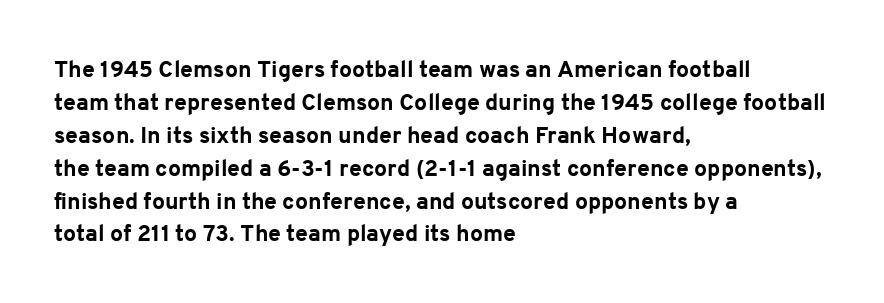
The image shows 23 px bold type, upright; set left-aligned, normal line spacing (1.43x), normal letter spacing, not underlined.
